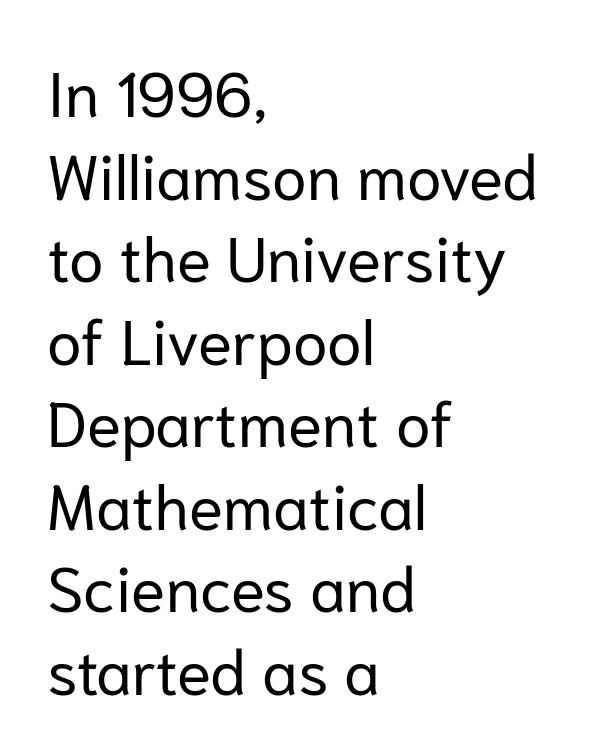
No extra ink here — the face is not bold. Regarding leading, the lines here are spaced in the standard way. The specimen reads as upright at a glance. Beneath every word, the page is bare. The lines are quadded left. Between one letter and the next there's only the usual sliver of space.
